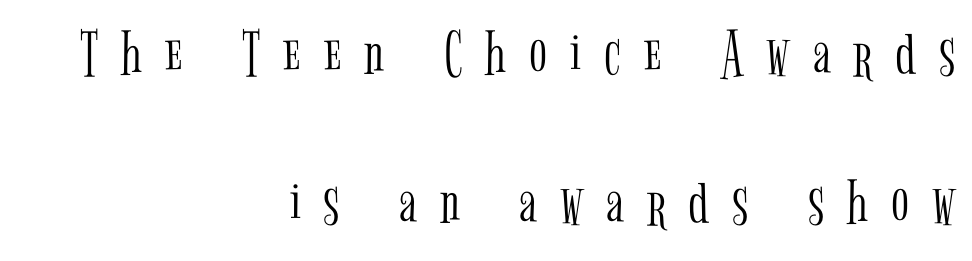
{"serif": "yes", "italic": "no", "bold": "no", "weight": "light", "width": "condensed", "stroke_contrast": "low", "x_height": "medium", "monospaced": "no", "underline": "no", "align": "right", "line_spacing": "loose", "line_spacing_ratio": 2.26, "letter_spacing": "wide", "letter_spacing_em": 0.35, "glyph_px": 66}
